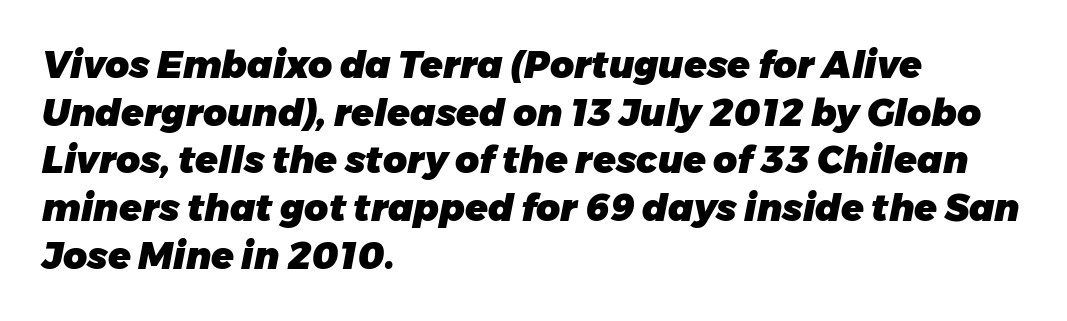
Q: Is the text bold? A: Yes.
Q: Is the text italic (slanted)? A: Yes, it leans right by about 11 degrees.
Q: Is the text underlined? A: No.
Q: How is the paragraph aligned? A: Left-aligned.
Q: Is the spacing between letters normal or unusually wide? A: Normal.
Q: Is the spacing between lines tight, normal or loose? A: Normal.
Q: Width (condensed, normal, or wide)? A: Normal.
Q: Stroke contrast? A: Low.
Q: x-height? A: Medium.
Q: Monospaced? A: No.
